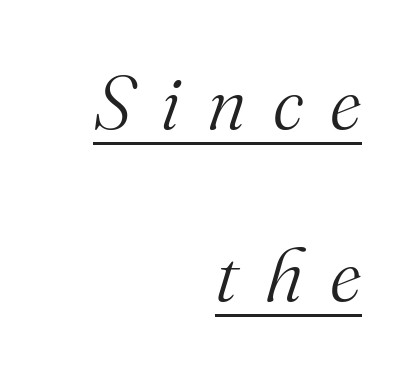
The image shows 76 px light serif type, italic (leaning right); set right-aligned, loose line spacing (2.26x), unusually wide letter spacing (+0.35 em), underlined; medium stroke contrast and a small x-height.
